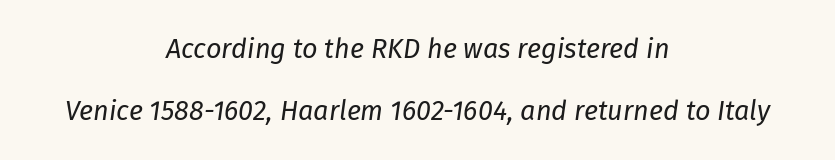
Q: Is the text bold? A: No.
Q: Is the text italic (slanted)? A: Yes, it leans right by about 8 degrees.
Q: Is the text underlined? A: No.
Q: How is the paragraph aligned? A: Centered.
Q: Is the spacing between letters normal or unusually wide? A: Normal.
Q: Is the spacing between lines tight, normal or loose? A: Loose.
